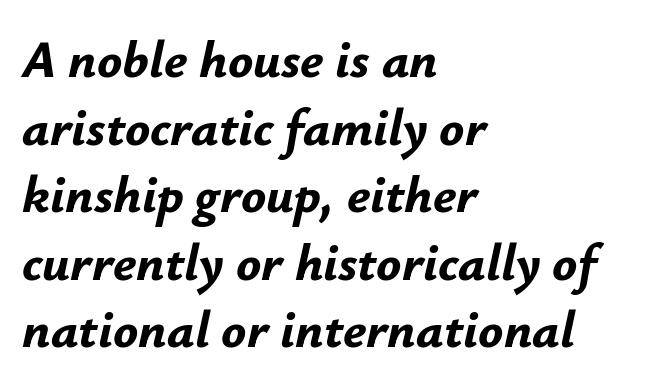
The setting favours the left margin, as ordinary paragraphs usually do. Proportional: the letters do not fall into vertical columns. Horizontal bands of white between lines are of average thickness. Anything drawn beneath the words? Only blank space.
